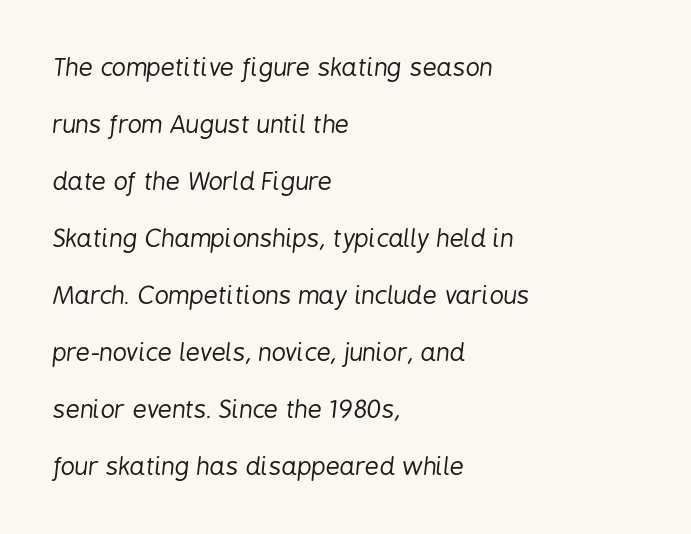
Think standard paragraph weight, or any step lighter than that. The font's italic variant was chosen for this text. The passage shown stacks its lines with a broad gap. Observe the ordinary spacing: letters are neighbours, not strangers. Visually the block forms a straight wall on the left and a jagged coastline on the right. Check the space under the baseline: it is left empty.
